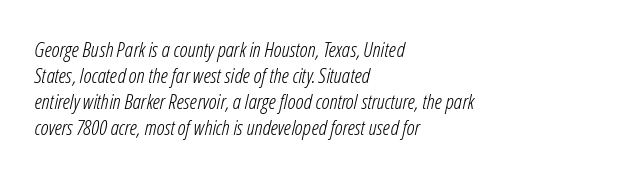
{"italic": "yes", "lean": "right", "slant_degrees": 12, "bold": "no", "underline": "no", "align": "left", "line_spacing_ratio": 1.24, "letter_spacing": "normal", "letter_spacing_em": 0.0, "glyph_px": 21}
